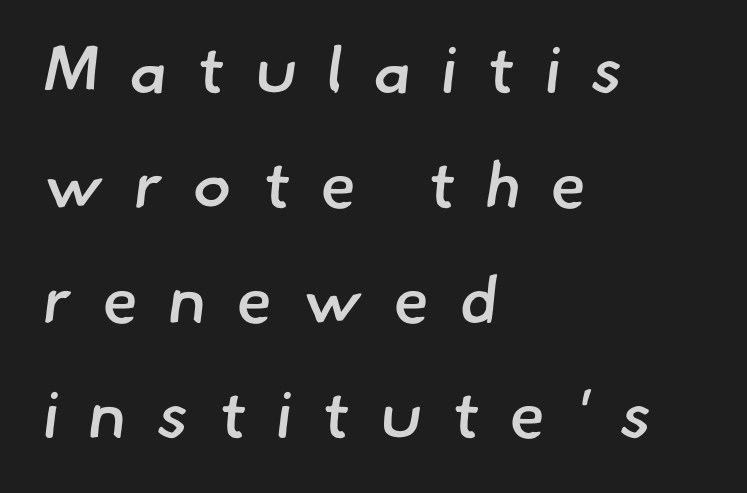
The image shows 65 px semibold sans-serif type; set left-aligned, line spacing 1.77x, unusually wide letter spacing (+0.46 em), not underlined; low stroke contrast and a small x-height.
